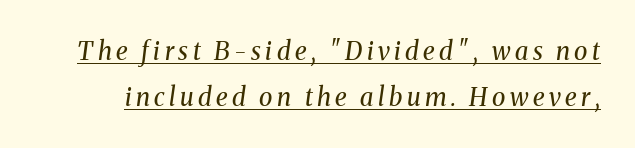
Q: Is the text bold? A: No.
Q: Is the text italic (slanted)? A: Yes, it leans right by about 8 degrees.
Q: Is the text underlined? A: Yes.
